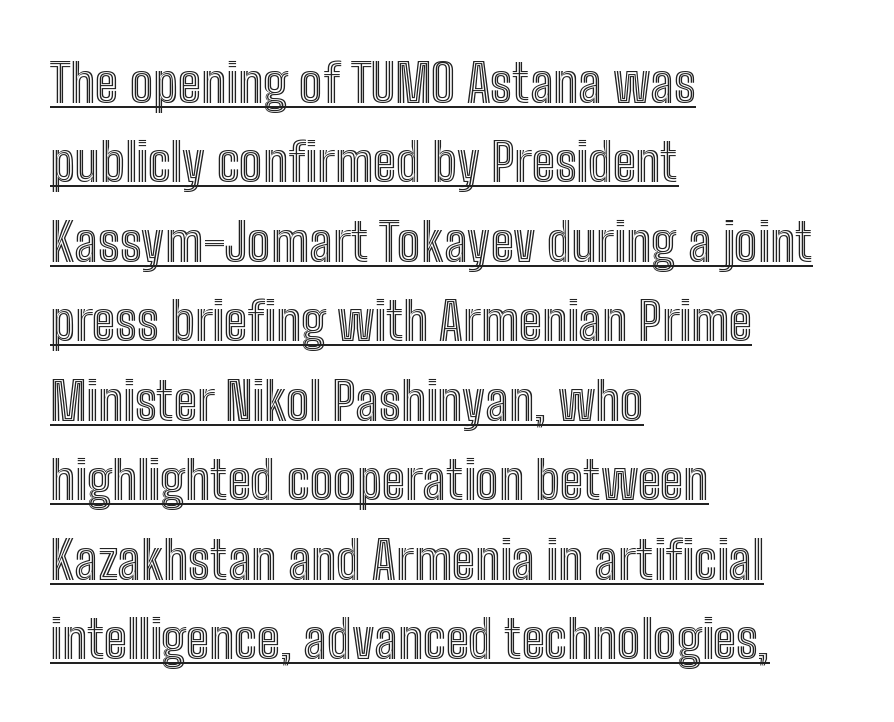
Tall strokes in this sample are plumb rather than angled. Horizontal bands of white between lines are of average thickness. Like a heading marked for emphasis, these lines bear an underscore. The rendering keeps characters at their native spacing. A student would call this left alignment; a typographer would say flush left, rag right. You could not count columns in this text — the font is proportionally spaced.
